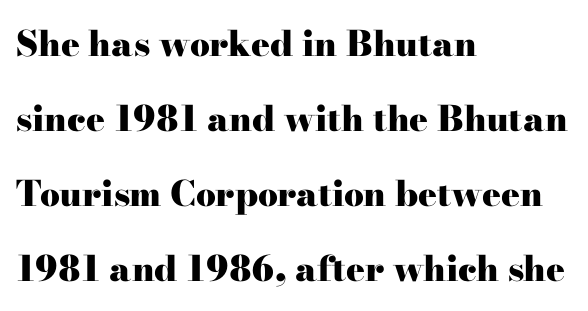
Q: Is the text bold? A: Yes.
Q: Is the text italic (slanted)? A: No, it is upright.
Q: Is the typeface a serif or a sans-serif typeface? A: Serif.
Q: Is the text underlined? A: No.
Q: How is the paragraph aligned? A: Left-aligned.
Q: Is the spacing between letters normal or unusually wide? A: Normal.
Q: Is the spacing between lines tight, normal or loose? A: Loose.
Q: Width (condensed, normal, or wide)? A: Wide.
Q: Stroke contrast? A: High.
Q: x-height? A: Small.
Q: Monospaced? A: No.
